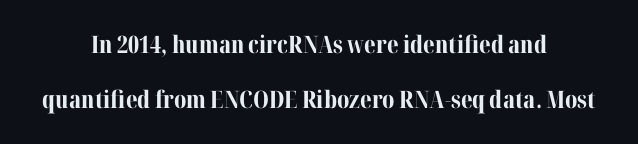
{"italic": "no", "bold": "yes", "underline": "no", "align": "center", "line_spacing": "loose", "line_spacing_ratio": 2.3, "letter_spacing": "normal", "letter_spacing_em": 0.0, "glyph_px": 24}
